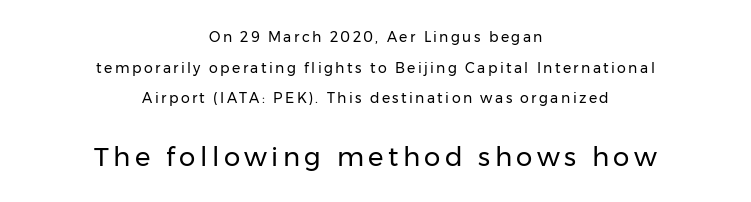
The image shows 26 px text type, upright; set centered, loose line spacing (2.18x), not underlined; the second (bottom) block is 1.86x larger.
